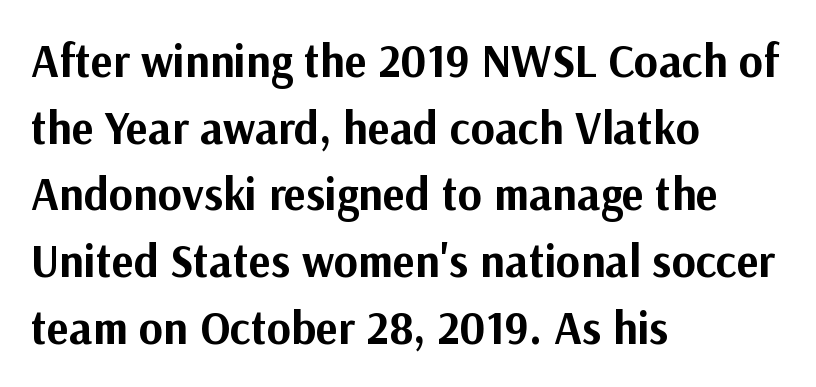
{"serif": "no", "italic": "no", "bold": "yes", "weight": "bold", "width": "normal", "stroke_contrast": "medium", "x_height": "medium", "monospaced": "no", "underline": "no", "align": "left", "line_spacing": "normal", "line_spacing_ratio": 1.45, "letter_spacing": "normal", "letter_spacing_em": 0.0, "glyph_px": 46}
